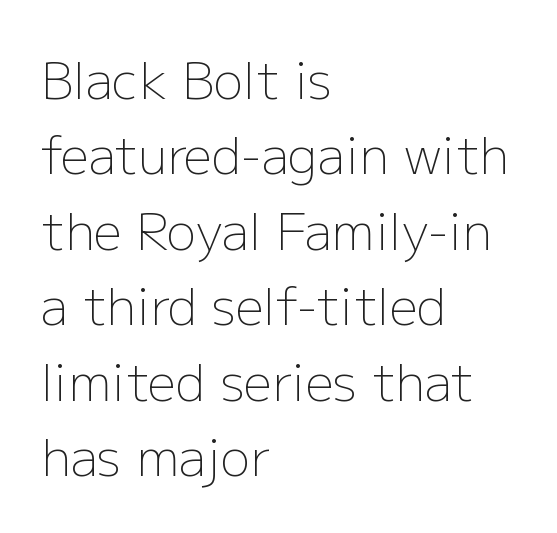
Q: Is the text bold? A: No.
Q: Is the text italic (slanted)? A: No, it is upright.
Q: Is the typeface a serif or a sans-serif typeface? A: Sans-serif.
Q: Is the text underlined? A: No.
Q: How is the paragraph aligned? A: Left-aligned.
Q: Is the spacing between letters normal or unusually wide? A: Normal.
Q: Is the spacing between lines tight, normal or loose? A: Normal.
Q: Width (condensed, normal, or wide)? A: Normal.
Q: Stroke contrast? A: Low.
Q: x-height? A: Medium.
Q: Monospaced? A: No.
